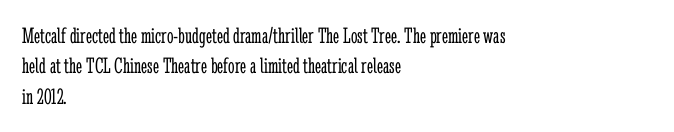
The image shows 23 px text type, upright; set left-aligned, normal line spacing (1.32x), normal letter spacing, not underlined.
